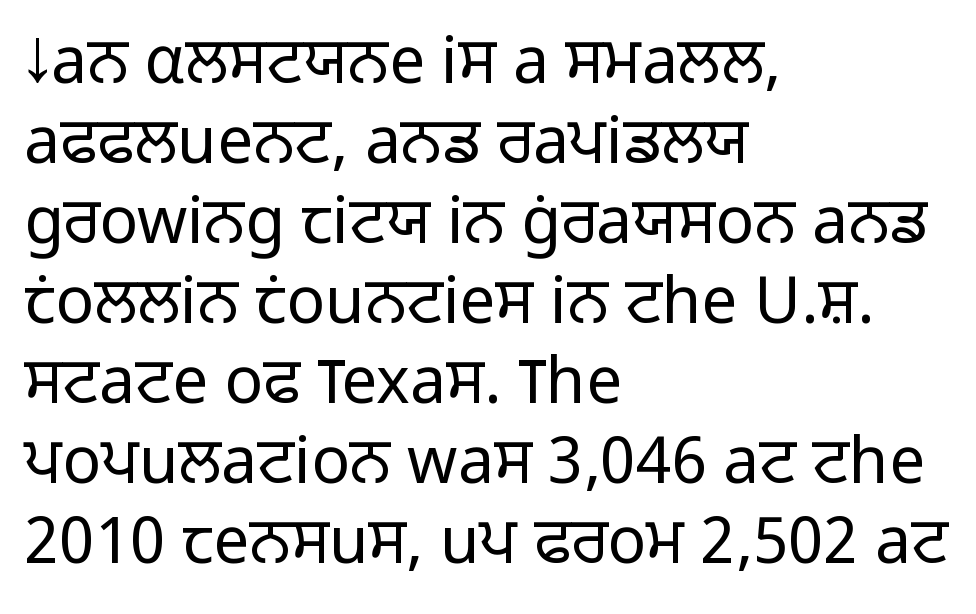
Q: Is the text bold? A: No.
Q: Is the text italic (slanted)? A: No, it is upright.
Q: Is the typeface a serif or a sans-serif typeface? A: Sans-serif.
Q: Is the text underlined? A: No.
Q: How is the paragraph aligned? A: Left-aligned.
Q: Is the spacing between letters normal or unusually wide? A: Normal.
Q: Is the spacing between lines tight, normal or loose? A: Normal.
Q: Width (condensed, normal, or wide)? A: Normal.
Q: Stroke contrast? A: Low.
Q: x-height? A: Medium.
Q: Monospaced? A: No.
